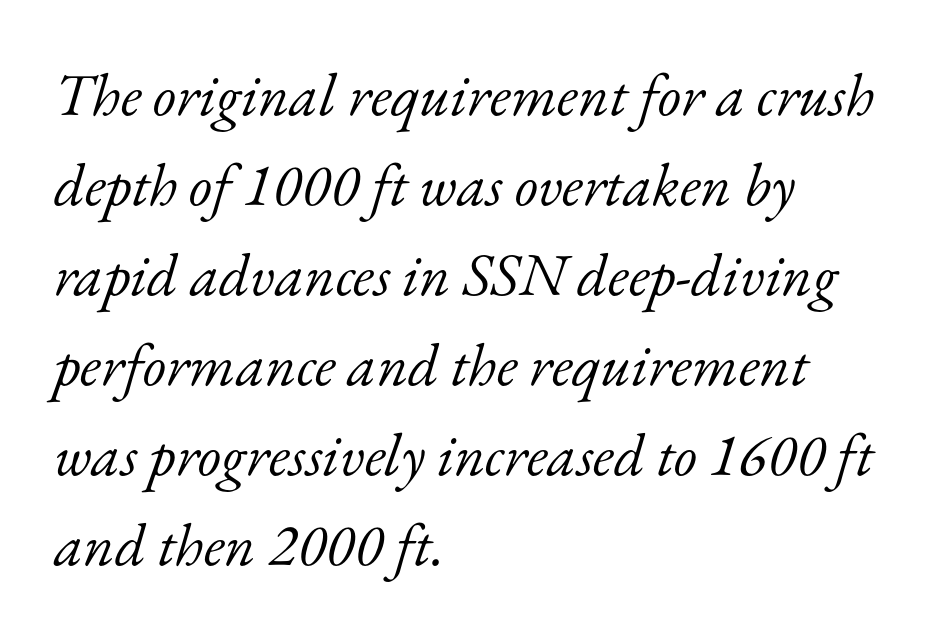
Q: Is the text bold? A: No.
Q: Is the text italic (slanted)? A: Yes, it leans right by about 17 degrees.
Q: Is the typeface a serif or a sans-serif typeface? A: Serif.
Q: Is the text underlined? A: No.
Q: How is the paragraph aligned? A: Left-aligned.
Q: Is the spacing between letters normal or unusually wide? A: Normal.
Q: Is the spacing between lines tight, normal or loose? A: Normal.
Q: Width (condensed, normal, or wide)? A: Normal.
Q: Stroke contrast? A: Low.
Q: x-height? A: Small.
Q: Monospaced? A: No.
